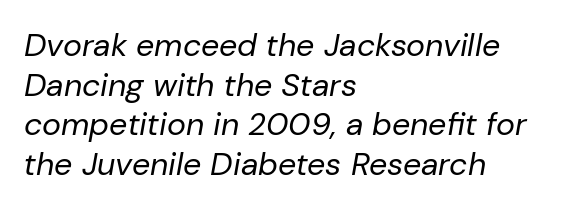
Q: Is the text bold? A: No.
Q: Is the text italic (slanted)? A: Yes, it leans right by about 10 degrees.
Q: Is the text underlined? A: No.
Q: How is the paragraph aligned? A: Left-aligned.
Q: Is the spacing between letters normal or unusually wide? A: Normal.
Q: Width (condensed, normal, or wide)? A: Normal.
Q: Stroke contrast? A: Low.
Q: x-height? A: Medium.
Q: Monospaced? A: No.
